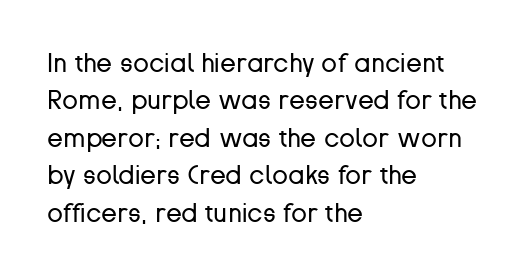
Is the letter spacing exaggerated? No — it looks like the ordinary default. This block has exactly the height ordinary leading produces. This is the regular roman posture of the typeface. Weight: not bold — regular or lighter.
